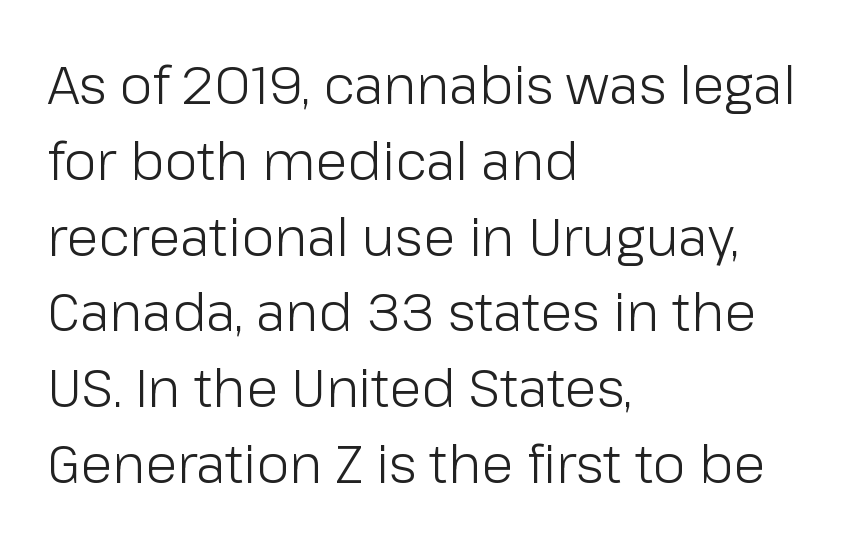
{"serif": "no", "italic": "no", "bold": "no", "weight": "light", "width": "normal", "stroke_contrast": "low", "x_height": "medium", "monospaced": "no", "underline": "no", "align": "left", "line_spacing": "normal", "line_spacing_ratio": 1.43, "letter_spacing": "normal", "letter_spacing_em": 0.0, "glyph_px": 53}
